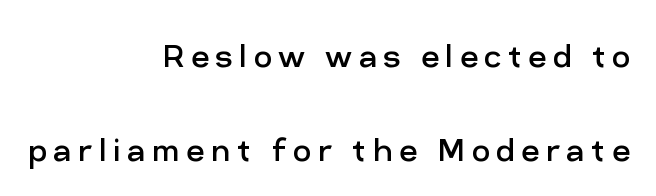
Here the designer chose a conventional face with non-uniform glyph widths. The lettering holds an erect, upright posture throughout. Typographically, this falls in the sans-serif category. Each stroke keeps to a modest, everyday thickness or less. Has an underline been added? It has not. The paragraph shown leans on its right margin.
